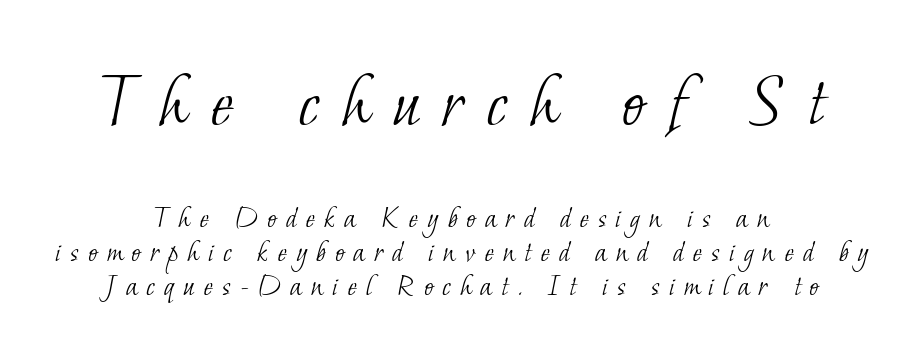
{"serif": "yes", "bold": "no", "weight": "light", "width": "normal", "stroke_contrast": "low", "x_height": "small", "monospaced": "no", "underline": "no", "align": "center", "line_spacing": "tight", "line_spacing_ratio": 1.07, "letter_spacing": "wide", "letter_spacing_em": 0.28, "larger_block": "first", "size_ratio": 2.47, "glyph_px": 79}
